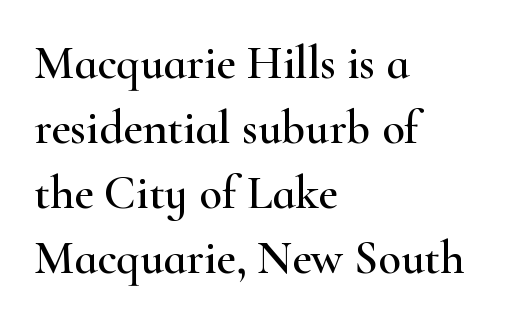
Q: Is the text italic (slanted)? A: No, it is upright.
Q: Is the typeface a serif or a sans-serif typeface? A: Serif.
Q: Is the text underlined? A: No.
Q: How is the paragraph aligned? A: Left-aligned.
Q: Is the spacing between letters normal or unusually wide? A: Normal.
Q: Is the spacing between lines tight, normal or loose? A: Normal.
Q: Width (condensed, normal, or wide)? A: Wide.
Q: Stroke contrast? A: High.
Q: x-height? A: Small.
Q: Monospaced? A: No.
